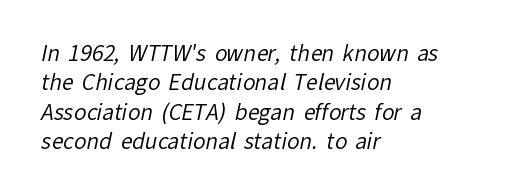
Q: Is the text bold? A: No.
Q: Is the text underlined? A: No.
Q: How is the paragraph aligned? A: Left-aligned.
Q: Is the spacing between letters normal or unusually wide? A: Normal.
Q: Is the spacing between lines tight, normal or loose? A: Normal.
